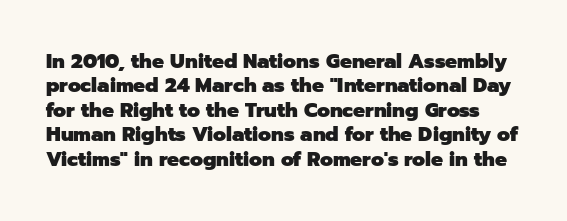
The image shows 20 px bold type, upright; set line spacing 1.22x, normal letter spacing, not underlined.
